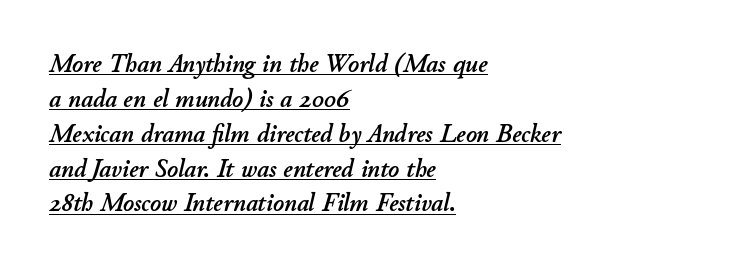
Q: Is the text italic (slanted)? A: Yes, it leans right by about 11 degrees.
Q: Is the text underlined? A: Yes.
Q: How is the paragraph aligned? A: Left-aligned.
Q: Is the spacing between letters normal or unusually wide? A: Normal.
Q: Is the spacing between lines tight, normal or loose? A: Normal.
